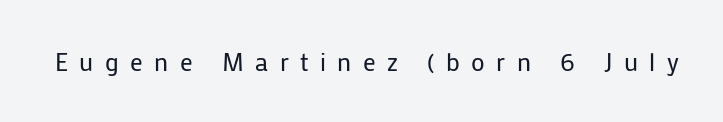
The image shows 25 px text type, upright; set unusually wide letter spacing (+0.46 em), not underlined.
